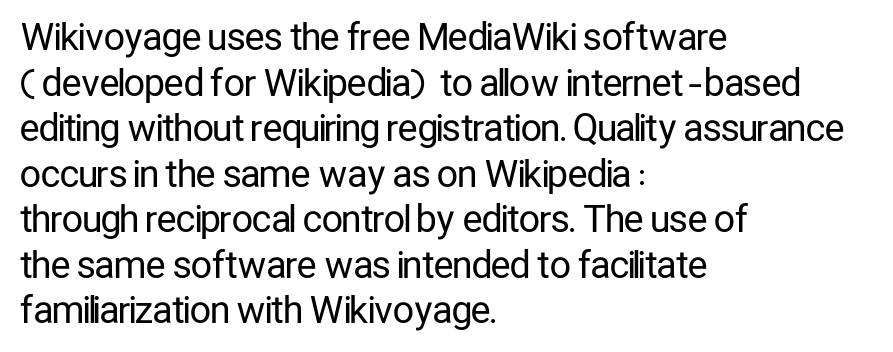
Q: Is the text bold? A: No.
Q: Is the text italic (slanted)? A: No, it is upright.
Q: Is the typeface a serif or a sans-serif typeface? A: Sans-serif.
Q: Is the text underlined? A: No.
Q: How is the paragraph aligned? A: Left-aligned.
Q: Is the spacing between letters normal or unusually wide? A: Normal.
Q: Width (condensed, normal, or wide)? A: Condensed.
Q: Stroke contrast? A: Low.
Q: x-height? A: Medium.
Q: Monospaced? A: No.
